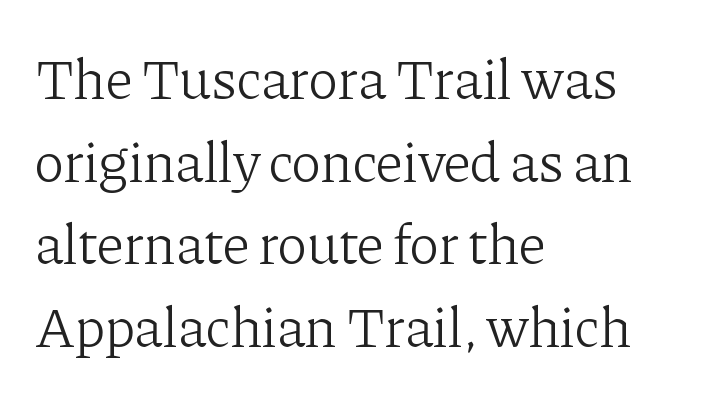
Q: Is the text bold? A: No.
Q: Is the text italic (slanted)? A: No, it is upright.
Q: Is the typeface a serif or a sans-serif typeface? A: Serif.
Q: Is the text underlined? A: No.
Q: How is the paragraph aligned? A: Left-aligned.
Q: Is the spacing between letters normal or unusually wide? A: Normal.
Q: Is the spacing between lines tight, normal or loose? A: Normal.
Q: Width (condensed, normal, or wide)? A: Normal.
Q: Stroke contrast? A: Low.
Q: x-height? A: Medium.
Q: Monospaced? A: No.
